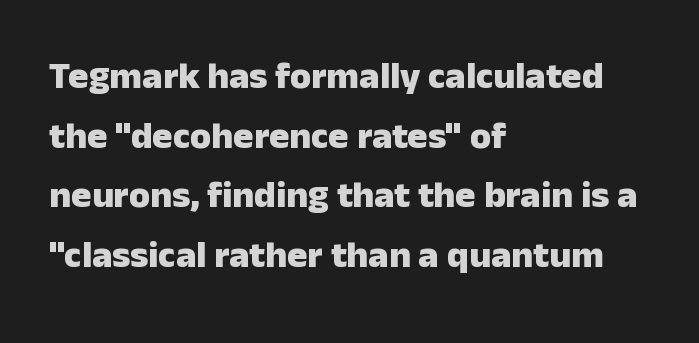
Italic: no, the glyphs are upright roman. Alignment: flush left. No extra tracking has been applied to these lines. Character widths vary here, with narrow letters taking less room than wide ones.
